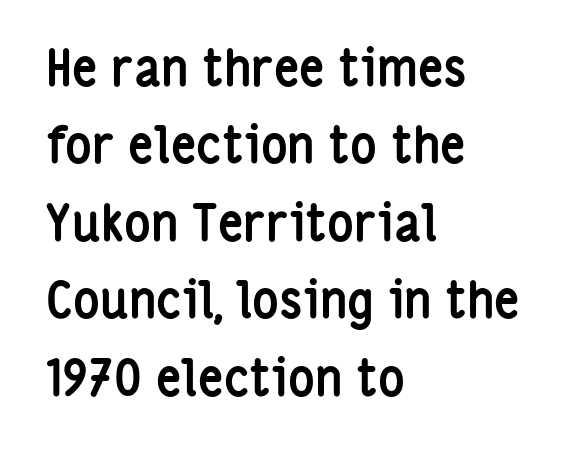
Is there any slant? The stems are plumb. The glyphs have the mass of a bold cut. The face used here is proportionally spaced, like ordinary book or web type. Unlike a traditional serif, this face leaves its strokes unadorned. Students, observe: this is what conventionally led text looks like. Leftover space on each line is placed entirely after the last word.
